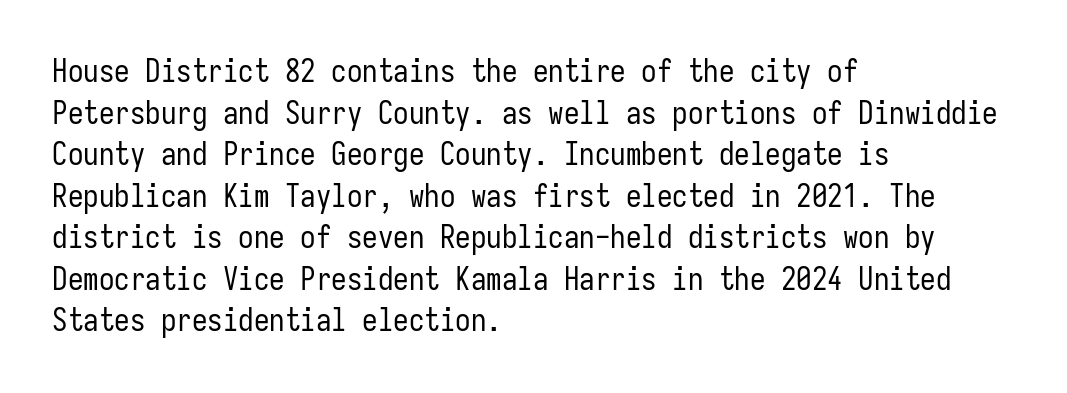
The image shows 31 px regular-weight, condensed sans-serif type, upright, monospaced; set left-aligned, normal line spacing (1.34x), normal letter spacing, not underlined; low stroke contrast and a medium x-height.
